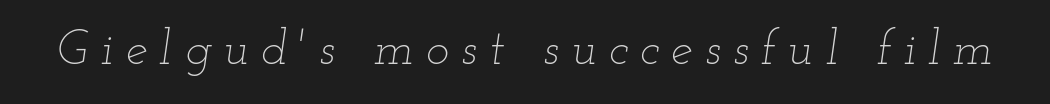
The image shows 49 px thin, wide type, italic (leaning right); set unusually wide letter spacing (+0.25 em), not underlined; low stroke contrast and a small x-height.
